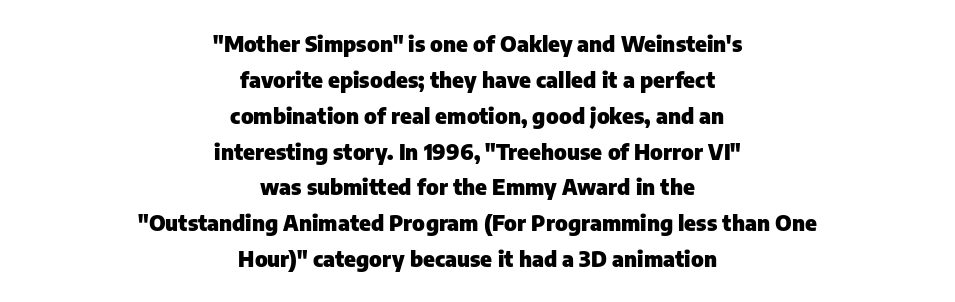
The image shows 22 px bold type, upright; set centered, normal line spacing (1.63x), normal letter spacing, not underlined.
